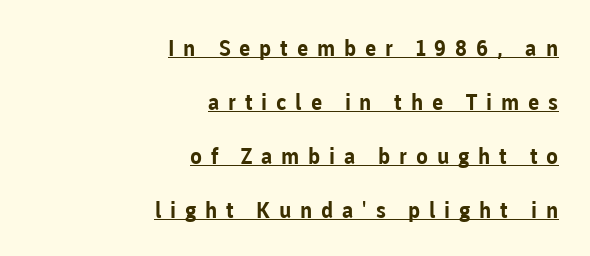
Q: Is the text bold? A: Yes.
Q: Is the text italic (slanted)? A: No, it is upright.
Q: Is the text underlined? A: Yes.
Q: How is the paragraph aligned? A: Right-aligned.
Q: Is the spacing between letters normal or unusually wide? A: Unusually wide.
Q: Is the spacing between lines tight, normal or loose? A: Loose.
